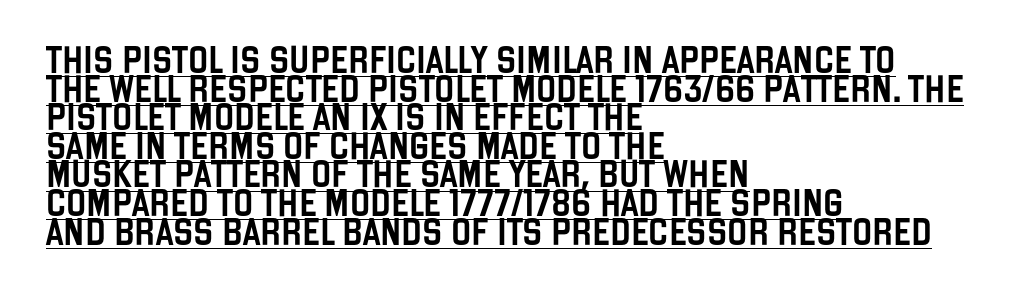
The image shows 27 px text type, upright; set left-aligned, tight line spacing (1.06x), normal letter spacing, underlined.
